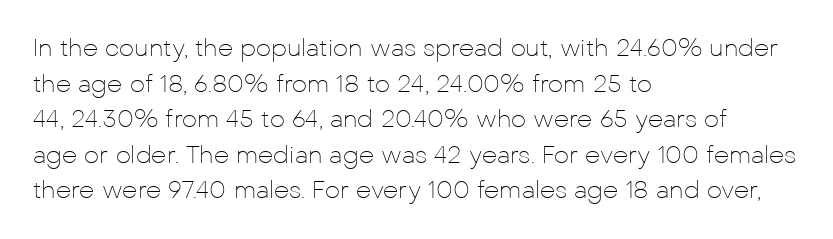
The image shows 24 px text type, upright; set left-aligned, normal line spacing (1.48x), normal letter spacing, not underlined.
